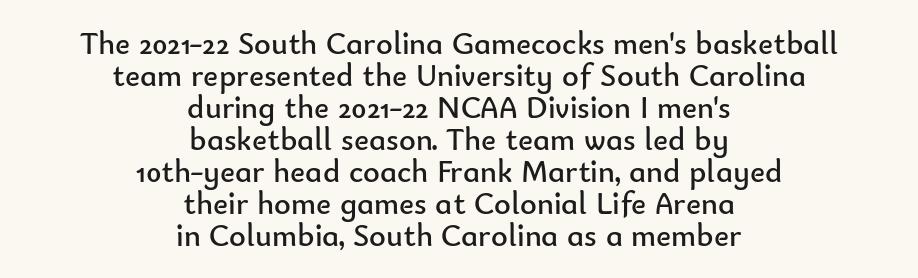
The rag falls on both sides of this text block equally. The typeface has the unassuming heft of standard copy or less. The specimen reads as upright at a glance. The typeface chosen for these lines omits serifs.
